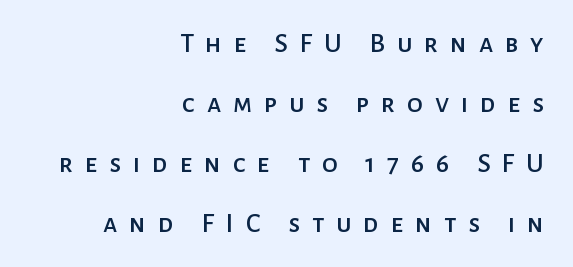
This rendering uses right alignment, leaving the left contour irregular. Descender tails drop into unmarked territory. Spacing between characters has been opened up far beyond the box default. Each letter keeps its own natural width here, so spacing adapts to shape.
